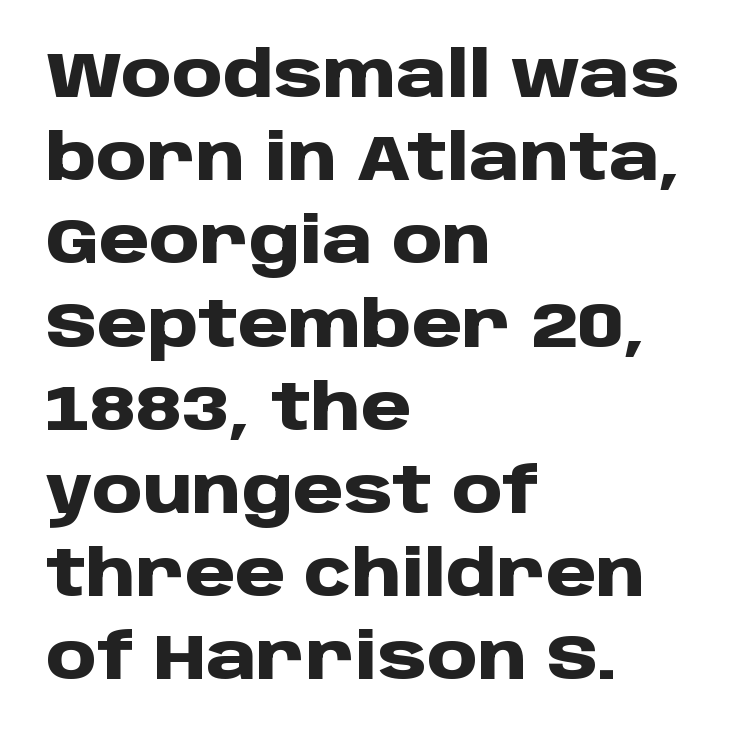
{"serif": "no", "italic": "no", "bold": "yes", "weight": "heavy", "width": "normal", "stroke_contrast": "low", "x_height": "large", "monospaced": "no", "underline": "no", "align": "left", "line_spacing": "normal", "line_spacing_ratio": 1.3, "letter_spacing": "normal", "letter_spacing_em": 0.0, "glyph_px": 64}
